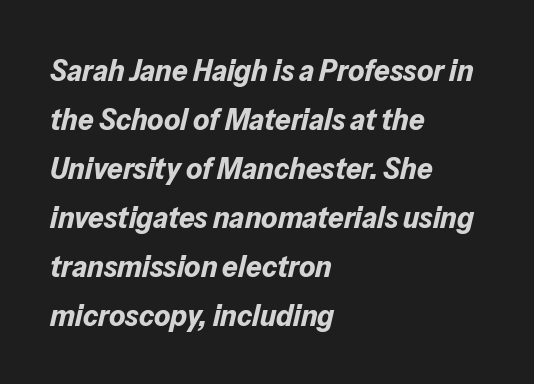
Observe the ordinary spacing: letters are neighbours, not strangers. Is the type slanted? Yes — the strokes lean at a clear angle. Clear beneath every line of the passage. Note the varied advance widths — an 'i' is clearly narrower than an 'm'. The paragraph shown leans on its left margin.
